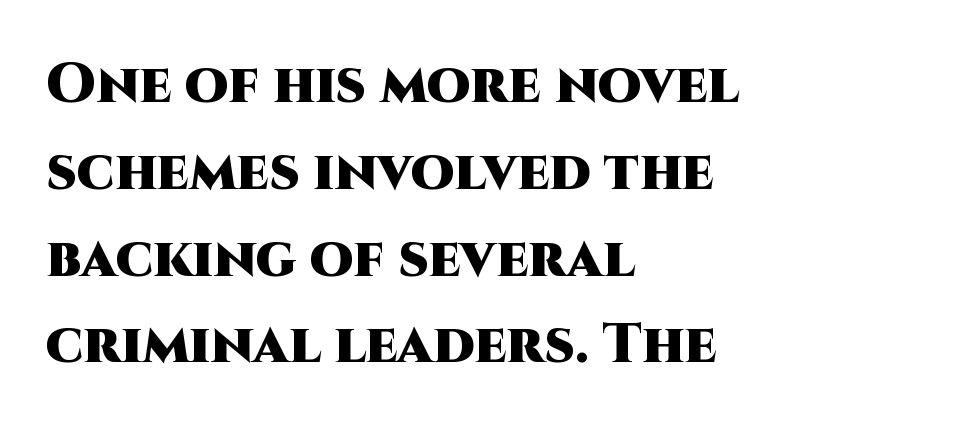
{"serif": "no", "italic": "no", "bold": "yes", "weight": "heavy", "width": "normal", "stroke_contrast": "high", "x_height": "large", "monospaced": "no", "underline": "no", "align": "left", "line_spacing": "normal", "line_spacing_ratio": 1.55, "letter_spacing": "normal", "letter_spacing_em": 0.0, "glyph_px": 56}
